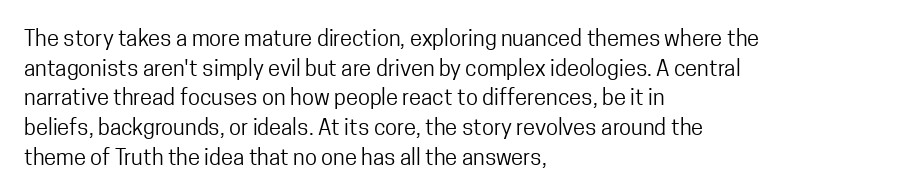
{"italic": "no", "bold": "no", "underline": "no", "align": "left", "line_spacing": "normal", "line_spacing_ratio": 1.35, "letter_spacing": "normal", "letter_spacing_em": 0.0, "glyph_px": 22}
